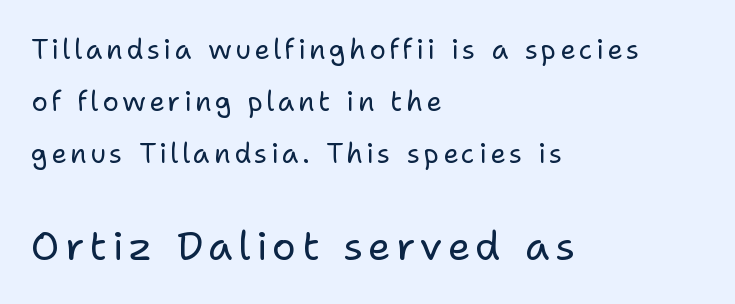
{"serif": "no", "italic": "no", "bold": "no", "weight": "regular", "width": "normal", "stroke_contrast": "low", "x_height": "medium", "monospaced": "no", "underline": "no", "align": "left", "line_spacing": "loose", "line_spacing_ratio": 1.92, "larger_block": "second", "size_ratio": 1.48, "glyph_px": 40}
